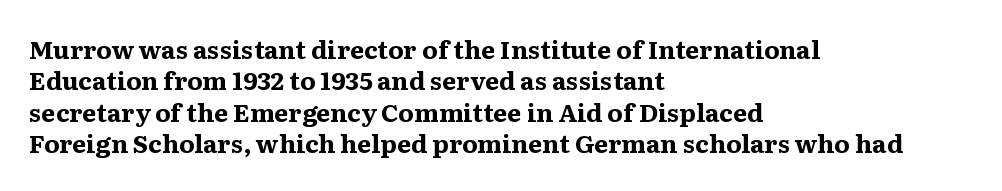
{"italic": "no", "bold": "yes", "underline": "no", "align": "left", "line_spacing": "normal", "line_spacing_ratio": 1.26, "letter_spacing": "normal", "letter_spacing_em": 0.0, "glyph_px": 25}
